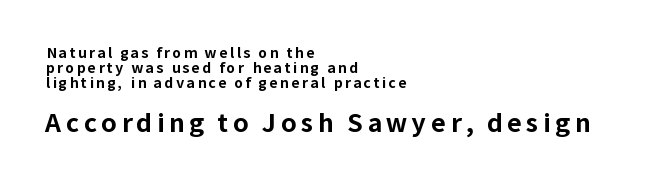
{"italic": "no", "bold": "yes", "underline": "no", "align": "left", "line_spacing": "tight", "line_spacing_ratio": 1.06, "larger_block": "second", "size_ratio": 1.79, "glyph_px": 25}
